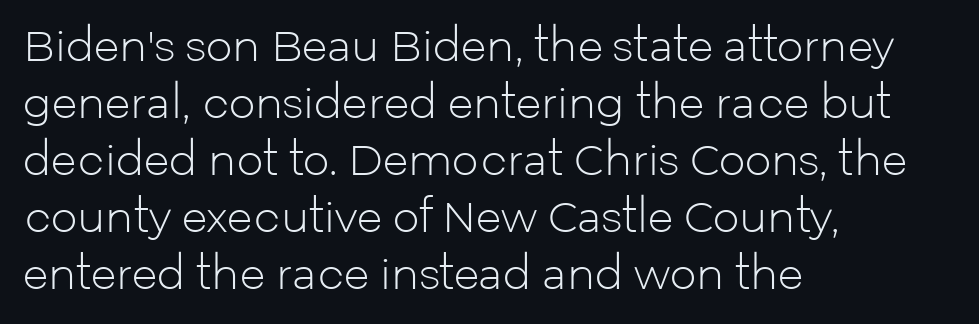
The image shows 42 px light sans-serif type, upright; set left-aligned, normal line spacing (1.36x), normal letter spacing, not underlined; low stroke contrast and a medium x-height.
